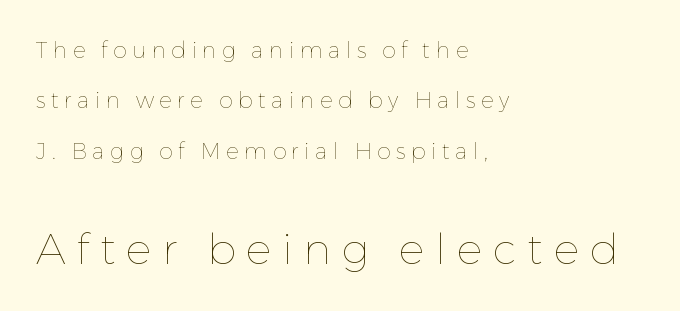
Inter-character spacing is expanded well beyond the font's built-in metrics. Stroke thickness stays within the range of a standard reading face or lighter. Notice how the passage keeps a crisp vertical edge on the left only. The composition opens small and finishes big. Line spacing here is loose.
